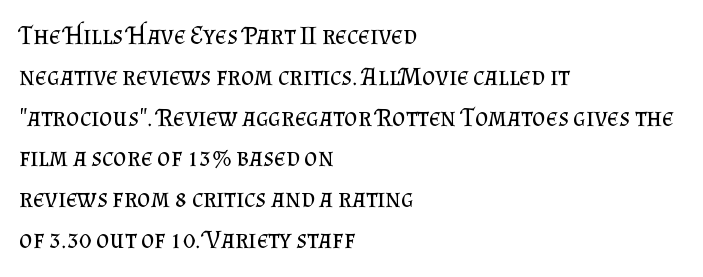
{"italic": "no", "bold": "no", "underline": "no", "align": "left", "line_spacing": "normal", "line_spacing_ratio": 1.57, "letter_spacing": "normal", "letter_spacing_em": 0.0, "glyph_px": 26}
